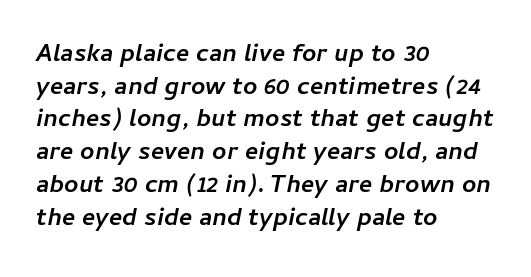
Q: Is the text bold? A: Yes.
Q: Is the text italic (slanted)? A: Yes, it leans right by about 11 degrees.
Q: Is the text underlined? A: No.
Q: How is the paragraph aligned? A: Left-aligned.
Q: Is the spacing between letters normal or unusually wide? A: Normal.
Q: Is the spacing between lines tight, normal or loose? A: Normal.
